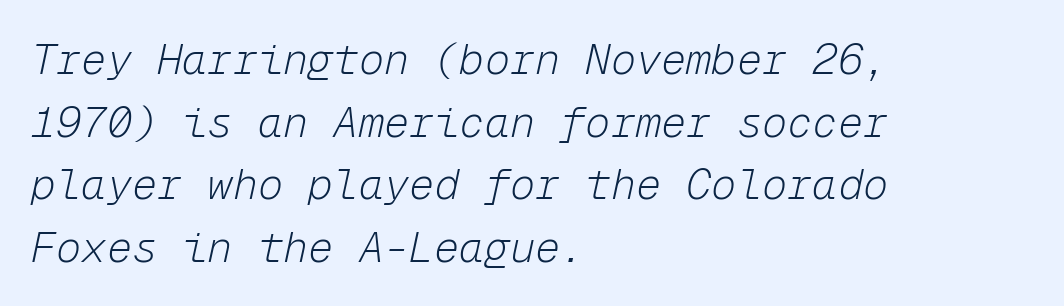
The image shows 42 px light type, italic (leaning right), monospaced; set left-aligned, normal line spacing (1.49x), normal letter spacing, not underlined; low stroke contrast and a medium x-height.
